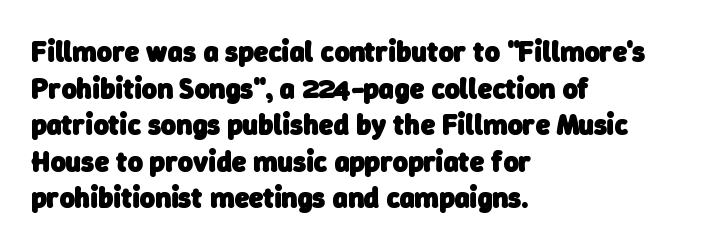
The image shows 29 px heavy sans-serif type; set left-aligned, normal line spacing (1.26x), normal letter spacing, not underlined; low stroke contrast and a medium x-height.
